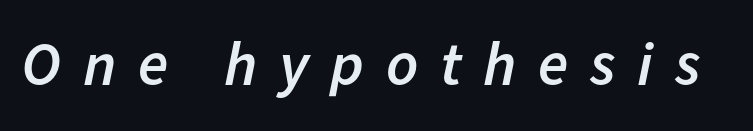
This rendering widens character spacing well past its baseline value. Look at the stroke-to-counter ratio: somewhat heavy, a semibold. Spacing verdict: proportional, widths tailored to each character. The gap between lines stays unmarked. Every character sits at an angle, as italics do.
